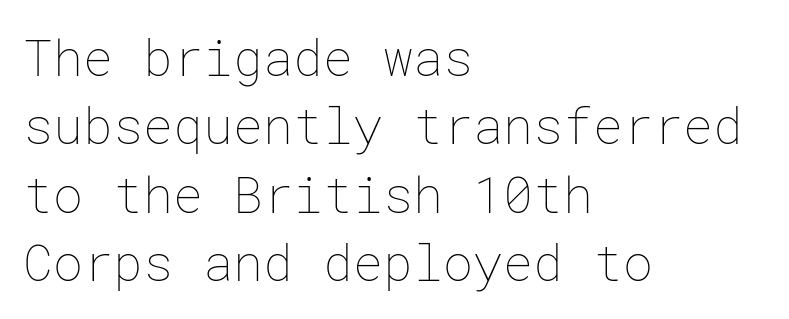
Q: Is the text bold? A: No.
Q: Is the text italic (slanted)? A: No, it is upright.
Q: Is the text underlined? A: No.
Q: How is the paragraph aligned? A: Left-aligned.
Q: Is the spacing between letters normal or unusually wide? A: Normal.
Q: Is the spacing between lines tight, normal or loose? A: Normal.
Q: Width (condensed, normal, or wide)? A: Normal.
Q: Stroke contrast? A: Low.
Q: x-height? A: Medium.
